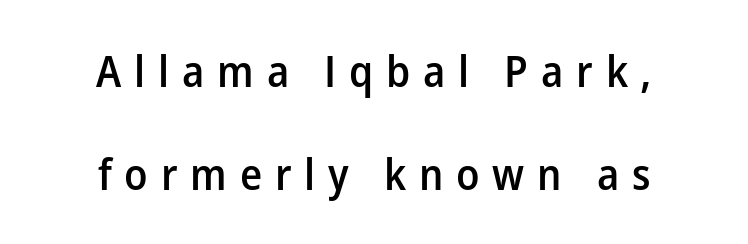
{"serif": "no", "italic": "no", "bold": "semi", "weight": "semibold", "width": "normal", "stroke_contrast": "low", "x_height": "medium", "monospaced": "no", "underline": "no", "align": "center", "line_spacing": "loose", "line_spacing_ratio": 2.35, "letter_spacing": "wide", "letter_spacing_em": 0.29, "glyph_px": 44}
